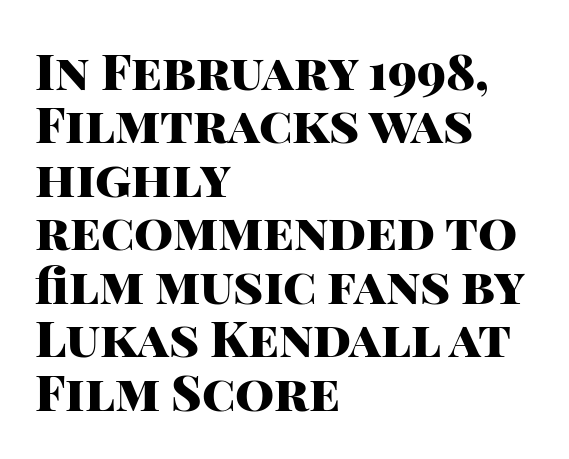
Q: Is the text bold? A: Yes.
Q: Is the text italic (slanted)? A: No, it is upright.
Q: Is the typeface a serif or a sans-serif typeface? A: Sans-serif.
Q: Is the text underlined? A: No.
Q: How is the paragraph aligned? A: Left-aligned.
Q: Is the spacing between letters normal or unusually wide? A: Normal.
Q: Is the spacing between lines tight, normal or loose? A: Tight.
Q: Width (condensed, normal, or wide)? A: Normal.
Q: Stroke contrast? A: High.
Q: x-height? A: Large.
Q: Monospaced? A: No.
